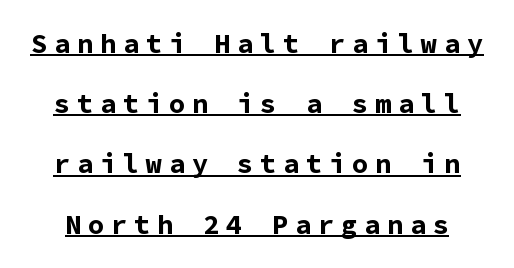
{"italic": "no", "bold": "yes", "underline": "yes", "line_spacing": "loose", "line_spacing_ratio": 2.23, "letter_spacing": "wide", "letter_spacing_em": 0.25, "glyph_px": 27}
